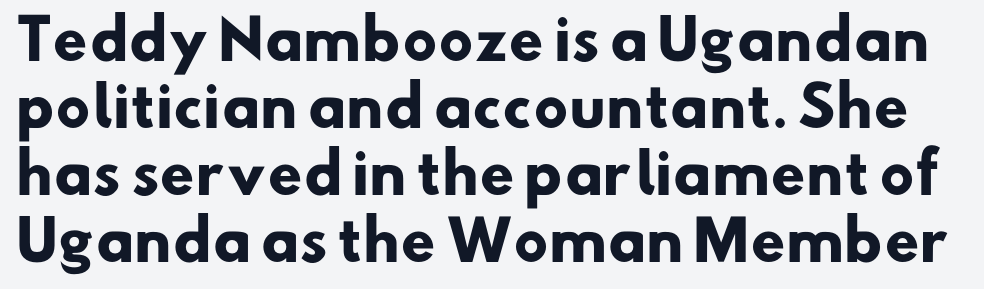
{"serif": "no", "bold": "yes", "weight": "heavy", "width": "normal", "stroke_contrast": "low", "x_height": "small", "monospaced": "no", "underline": "no", "line_spacing_ratio": 1.22, "letter_spacing": "normal", "letter_spacing_em": 0.0, "glyph_px": 55}
